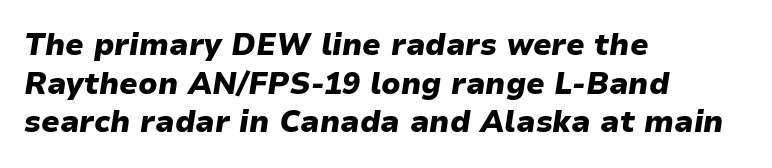
The image shows 30 px heavy type, italic (leaning right); set left-aligned, normal line spacing (1.29x), normal letter spacing, not underlined; low stroke contrast and a medium x-height.
